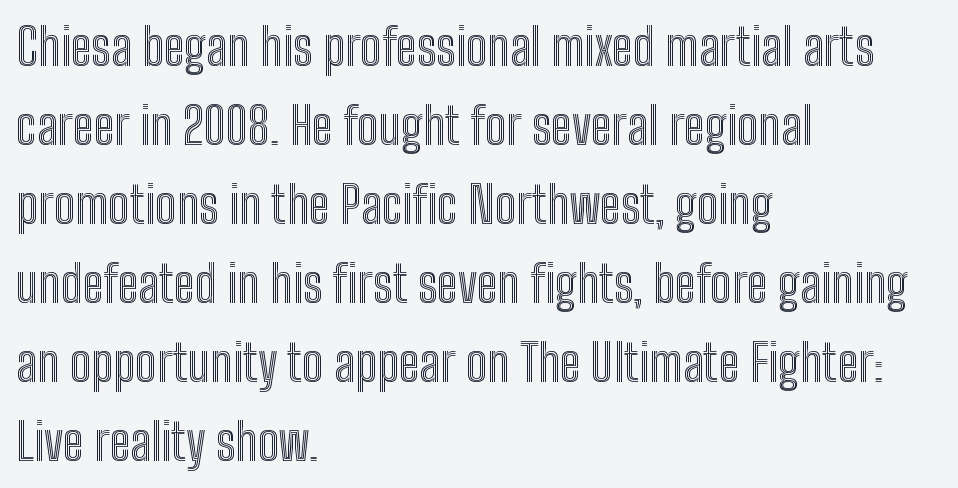
Q: Is the text italic (slanted)? A: No, it is upright.
Q: Is the text underlined? A: No.
Q: How is the paragraph aligned? A: Left-aligned.
Q: Is the spacing between letters normal or unusually wide? A: Normal.
Q: Is the spacing between lines tight, normal or loose? A: Normal.
Q: Width (condensed, normal, or wide)? A: Condensed.
Q: x-height? A: Medium.
Q: Monospaced? A: No.
